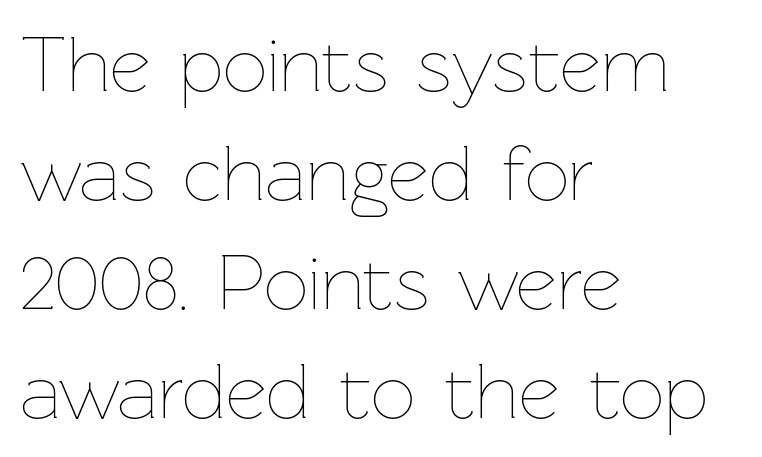
The image shows 79 px thin type, upright; set left-aligned, normal line spacing (1.38x), normal letter spacing, not underlined; low stroke contrast and a medium x-height.
